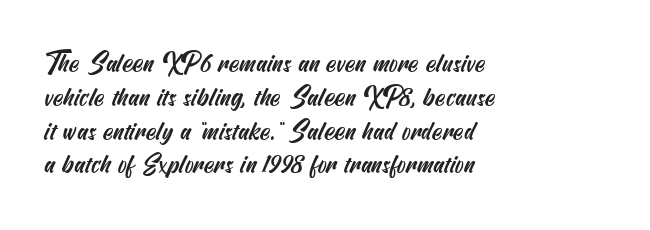
{"underline": "no", "align": "left", "line_spacing": "normal", "line_spacing_ratio": 1.3, "letter_spacing": "normal", "letter_spacing_em": 0.0, "glyph_px": 26}
